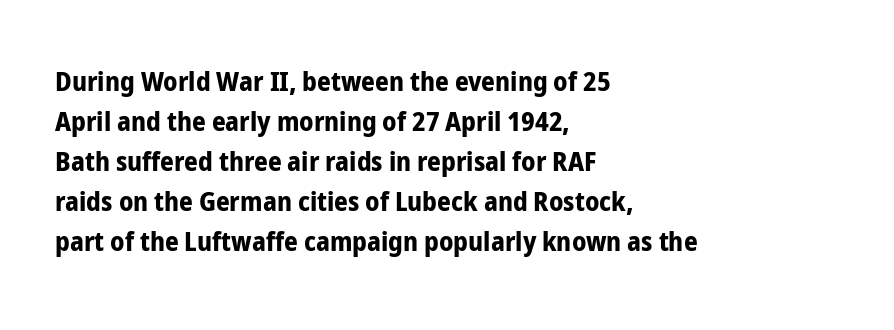
Q: Is the text bold? A: Yes.
Q: Is the text italic (slanted)? A: No, it is upright.
Q: Is the text underlined? A: No.
Q: How is the paragraph aligned? A: Left-aligned.
Q: Is the spacing between letters normal or unusually wide? A: Normal.
Q: Is the spacing between lines tight, normal or loose? A: Normal.
